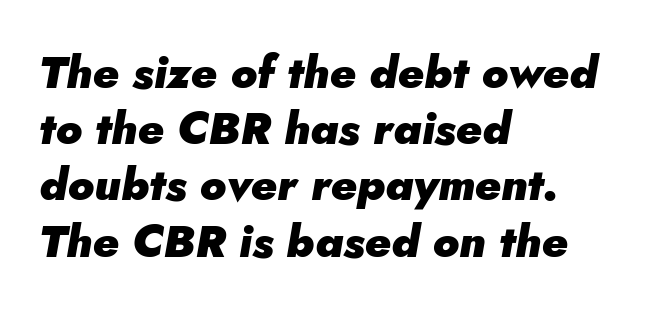
The paragraph has a hard left edge and a soft right edge. The passage shown leans; its letterforms are oblique. Spacing verdict: proportional, widths tailored to each character. Descenders hang freely into open space.
